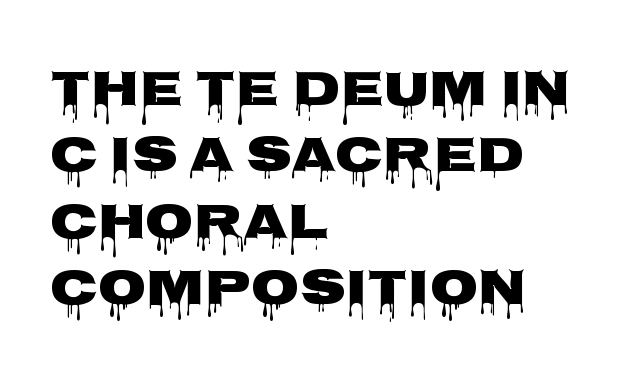
Q: Is the text bold? A: Yes.
Q: Is the text italic (slanted)? A: No, it is upright.
Q: Is the typeface a serif or a sans-serif typeface? A: Sans-serif.
Q: Is the text underlined? A: No.
Q: How is the paragraph aligned? A: Left-aligned.
Q: Is the spacing between letters normal or unusually wide? A: Normal.
Q: Is the spacing between lines tight, normal or loose? A: Normal.
Q: Width (condensed, normal, or wide)? A: Wide.
Q: Stroke contrast? A: Low.
Q: x-height? A: Large.
Q: Monospaced? A: No.
